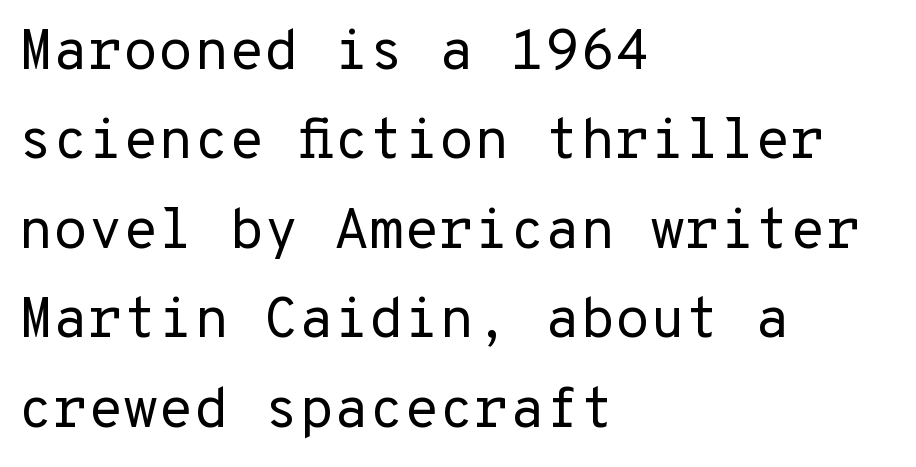
The image shows 57 px regular-weight sans-serif type, upright, monospaced; set left-aligned, normal line spacing (1.57x), normal letter spacing, not underlined; low stroke contrast and a medium x-height.
